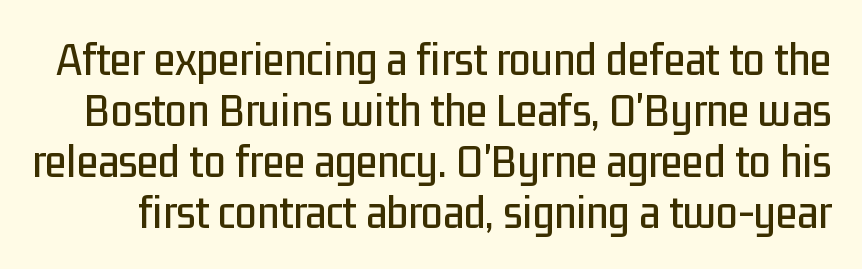
The image shows 49 px condensed sans-serif type, upright; set tight line spacing (1.04x), normal letter spacing, not underlined; low stroke contrast and a medium x-height.
